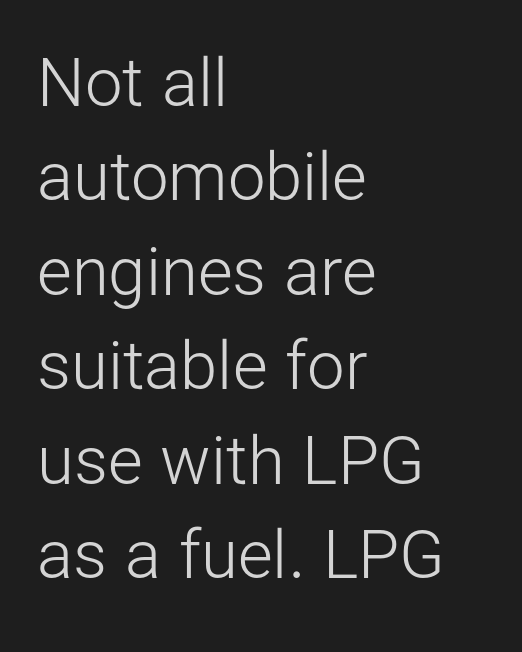
The image shows 67 px light sans-serif type, upright; set left-aligned, normal line spacing (1.41x), normal letter spacing, not underlined; low stroke contrast and a medium x-height.
